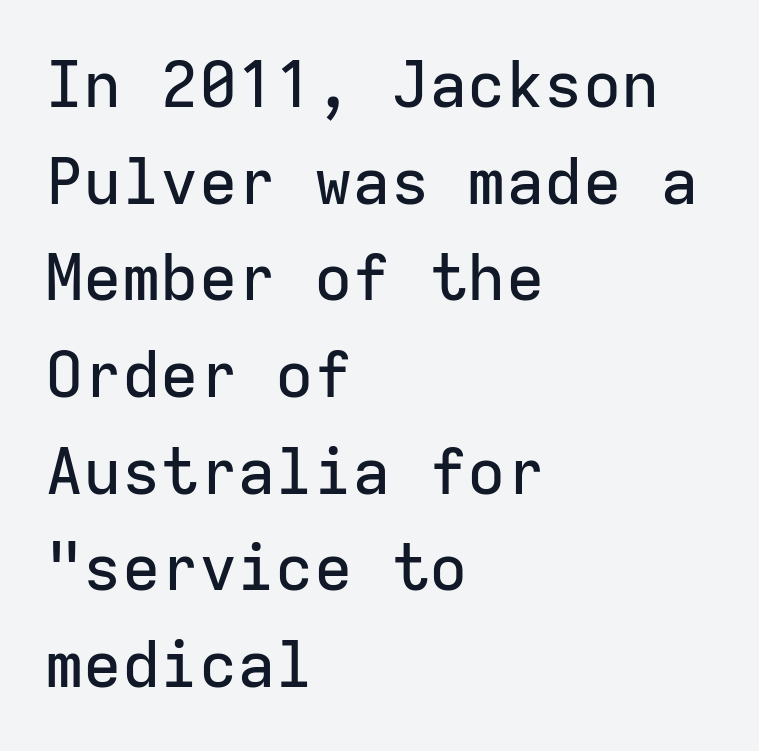
The image shows 64 px sans-serif type, upright, monospaced; set left-aligned, normal line spacing (1.51x), normal letter spacing, not underlined; low stroke contrast and a medium x-height.
